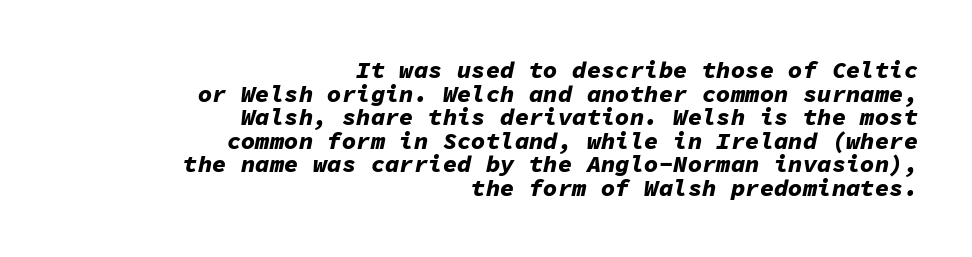
{"italic": "yes", "lean": "right", "slant_degrees": 11, "bold": "yes", "underline": "no", "align": "right", "line_spacing": "tight", "line_spacing_ratio": 0.98, "letter_spacing": "normal", "letter_spacing_em": 0.0, "glyph_px": 24}
